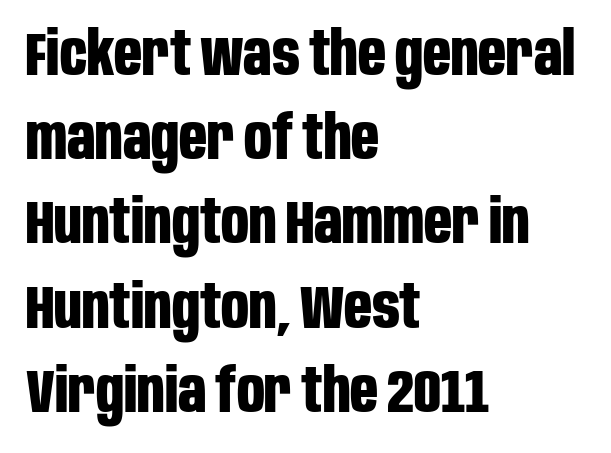
{"serif": "no", "italic": "no", "bold": "yes", "weight": "bold", "width": "condensed", "stroke_contrast": "low", "x_height": "large", "monospaced": "no", "underline": "no", "align": "left", "line_spacing": "normal", "line_spacing_ratio": 1.38, "letter_spacing": "normal", "letter_spacing_em": 0.0, "glyph_px": 61}
